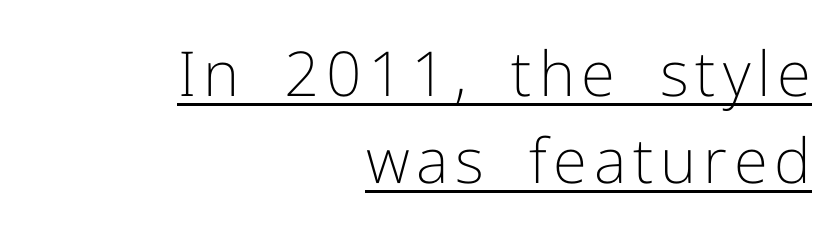
Q: Is the text bold? A: No.
Q: Is the text italic (slanted)? A: No, it is upright.
Q: Is the typeface a serif or a sans-serif typeface? A: Sans-serif.
Q: Is the text underlined? A: Yes.
Q: How is the paragraph aligned? A: Right-aligned.
Q: Is the spacing between lines tight, normal or loose? A: Normal.
Q: Width (condensed, normal, or wide)? A: Normal.
Q: Stroke contrast? A: Low.
Q: x-height? A: Medium.
Q: Monospaced? A: No.
